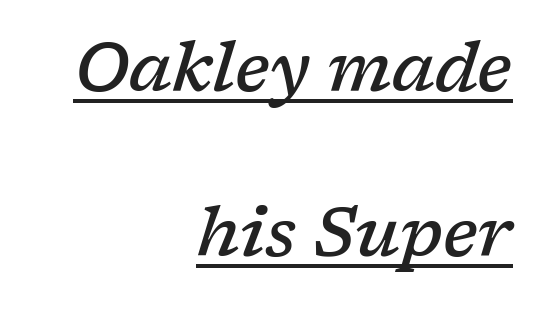
{"serif": "yes", "italic": "yes", "lean": "right", "slant_degrees": 17, "bold": "semi", "weight": "semibold", "width": "normal", "stroke_contrast": "low", "x_height": "medium", "monospaced": "no", "underline": "yes", "align": "right", "line_spacing": "loose", "line_spacing_ratio": 2.42, "letter_spacing": "normal", "letter_spacing_em": 0.0, "glyph_px": 68}
